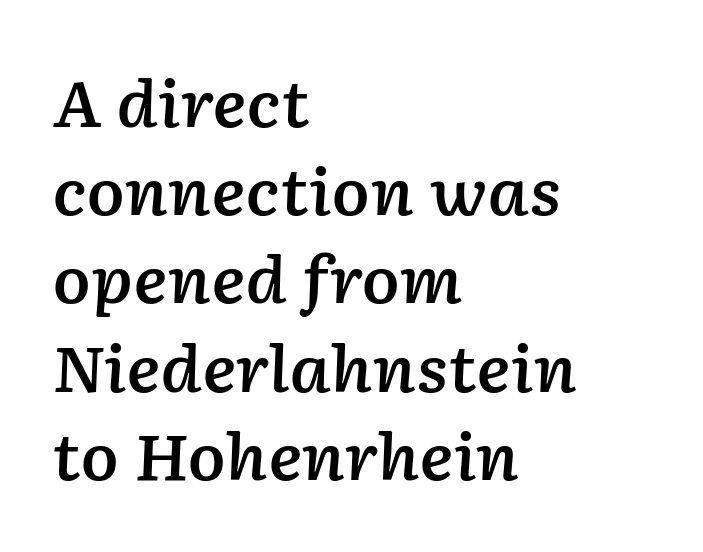
{"italic": "yes", "lean": "right", "slant_degrees": 2, "bold": "semi", "weight": "semibold", "width": "normal", "stroke_contrast": "low", "x_height": "medium", "monospaced": "no", "underline": "no", "align": "left", "line_spacing": "normal", "line_spacing_ratio": 1.4, "letter_spacing": "normal", "letter_spacing_em": 0.0, "glyph_px": 63}
